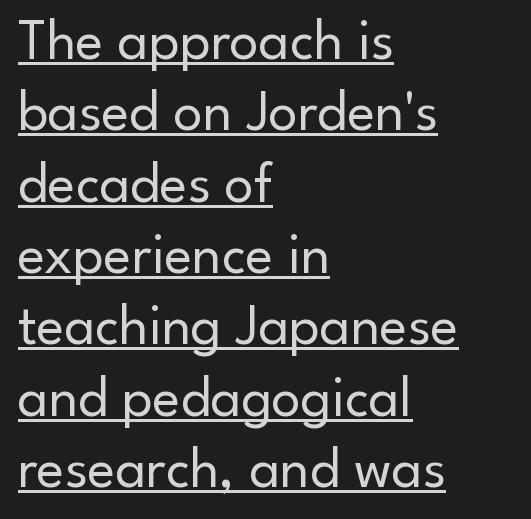
The image shows 58 px regular-weight sans-serif type, upright; set left-aligned, line spacing 1.23x, normal letter spacing, underlined; low stroke contrast and a small x-height.
